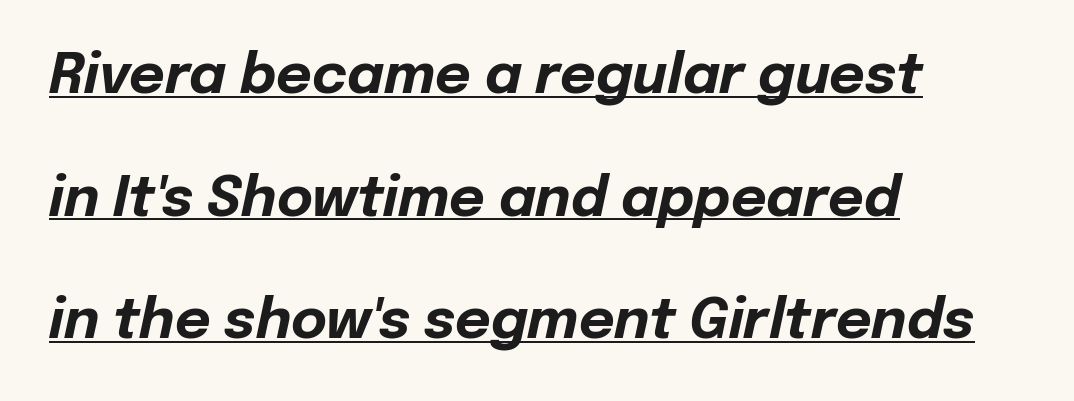
{"italic": "yes", "lean": "right", "slant_degrees": 12, "bold": "yes", "weight": "bold", "width": "normal", "stroke_contrast": "low", "x_height": "medium", "monospaced": "no", "underline": "yes", "align": "left", "line_spacing": "loose", "line_spacing_ratio": 2.23, "letter_spacing": "normal", "letter_spacing_em": 0.0, "glyph_px": 55}
